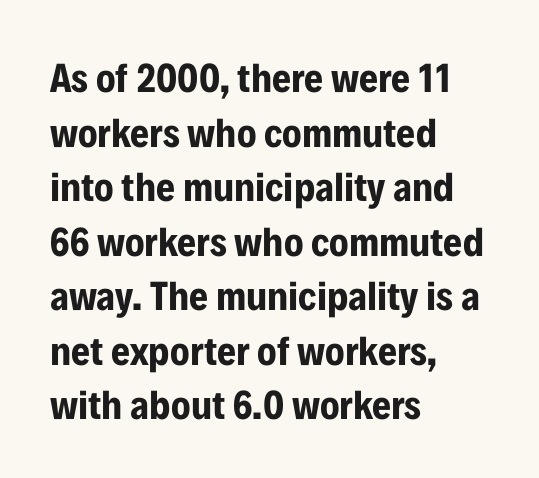
Type without underlining. The font family rendered here belongs to the sans-serif group. Varying glyph widths throughout — classic text-font behaviour. No italicization has been applied; the sample stays upright.
